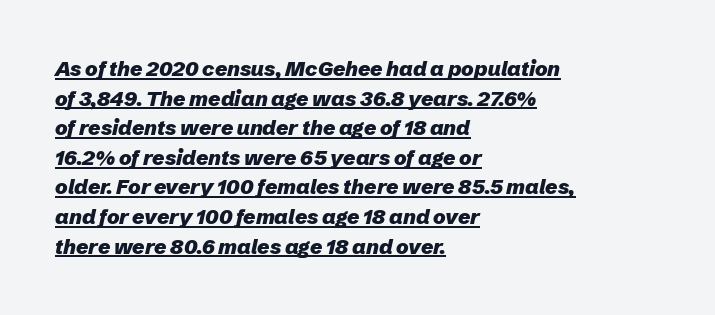
The image shows 21 px bold type, italic (leaning right); set left-aligned, normal line spacing (1.41x), normal letter spacing, underlined.
